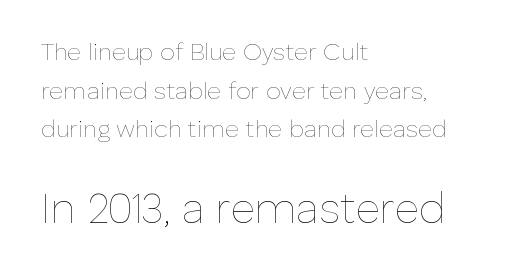
Q: Is the text bold? A: No.
Q: Is the text italic (slanted)? A: No, it is upright.
Q: Is the text underlined? A: No.
Q: How is the paragraph aligned? A: Left-aligned.
Q: Is the spacing between letters normal or unusually wide? A: Normal.
Q: Is the spacing between lines tight, normal or loose? A: Normal.
Q: Which block of text is set in a larger size, the first (top) or the second (bottom)? A: The second (bottom) one.
Q: Width (condensed, normal, or wide)? A: Normal.
Q: Stroke contrast? A: Low.
Q: x-height? A: Medium.
Q: Monospaced? A: No.
